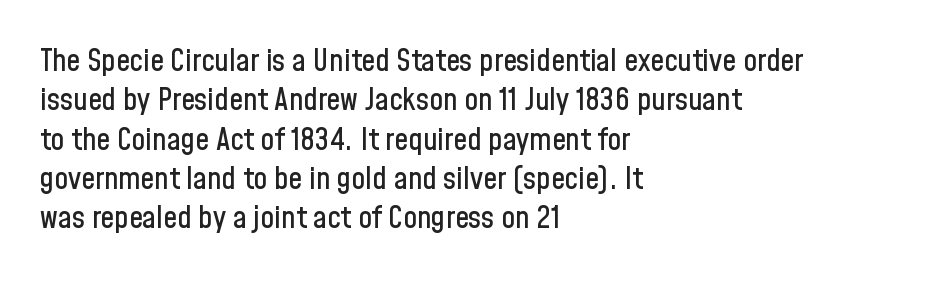
What kind of face is this? One without serifs — a sans. The line texture is even and compact thanks to regular tracking. Character widths vary here, with narrow letters taking less room than wide ones. Reading down the column, the eye jumps a familiar distance to each next line.
